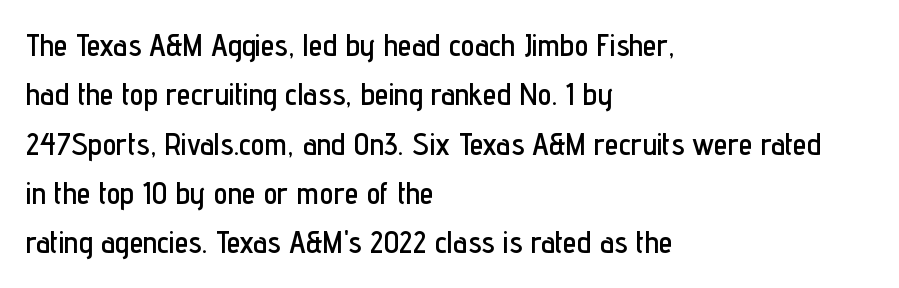
{"serif": "no", "italic": "no", "width": "condensed", "stroke_contrast": "low", "x_height": "medium", "monospaced": "no", "underline": "no", "align": "left", "line_spacing": "normal", "line_spacing_ratio": 1.59, "letter_spacing": "normal", "letter_spacing_em": 0.0, "glyph_px": 31}
